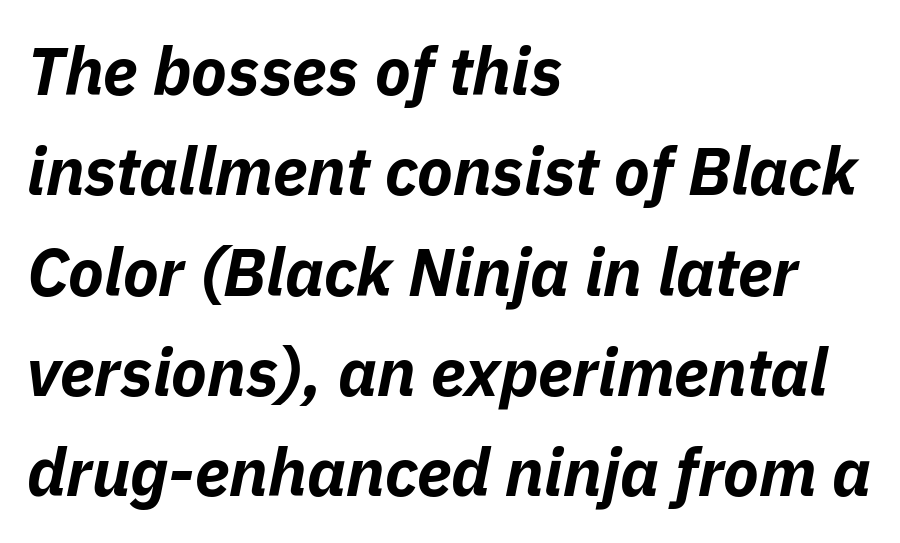
Q: Is the text bold? A: Yes.
Q: Is the text italic (slanted)? A: Yes, it leans right by about 11 degrees.
Q: Is the text underlined? A: No.
Q: How is the paragraph aligned? A: Left-aligned.
Q: Is the spacing between letters normal or unusually wide? A: Normal.
Q: Is the spacing between lines tight, normal or loose? A: Normal.
Q: Width (condensed, normal, or wide)? A: Normal.
Q: Stroke contrast? A: Low.
Q: x-height? A: Medium.
Q: Monospaced? A: No.
